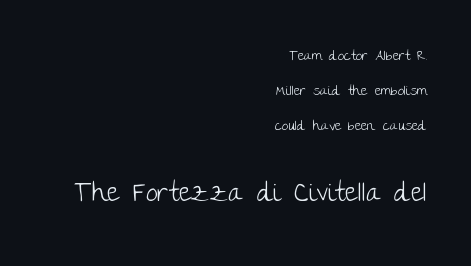
The image shows 27 px text type, upright; set right-aligned, loose line spacing (2.49x), normal letter spacing, not underlined; the second (bottom) block is 1.93x larger.
